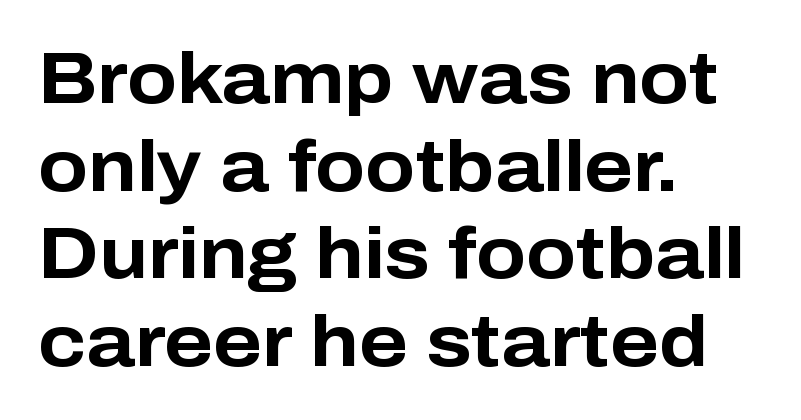
There is no visible air inserted between adjacent glyphs. Layout note: lines flush left. The foot of each line stays bare and open. Typesetter's note: full bold, strokes at maximum text heaviness. Note the varied advance widths — an 'i' is clearly narrower than an 'm'. A typesetter would mark this as roman, not italic.
